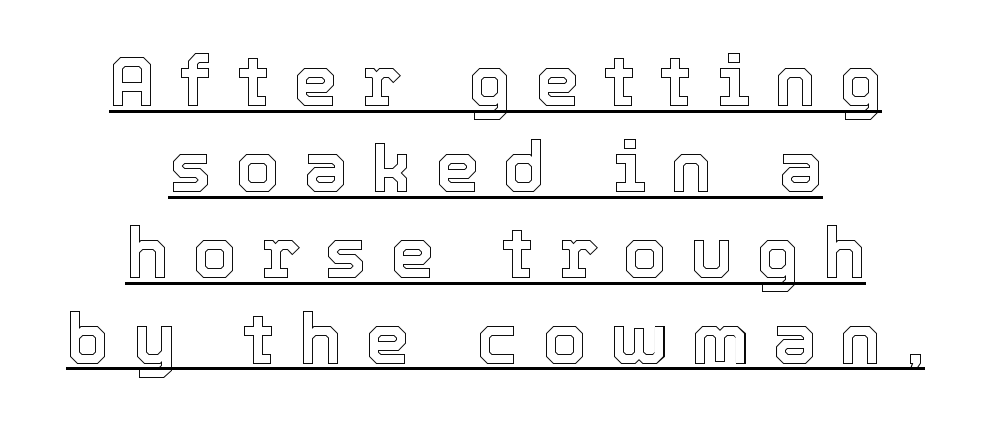
Looks like regular typesetting: each glyph gets only the width it needs. Honestly, the letter spacing is so wide it's the main thing you notice. Caption: lettering with a line underneath. The letters stand straight up with perfectly vertical stems. One-word summary of the alignment: center.
